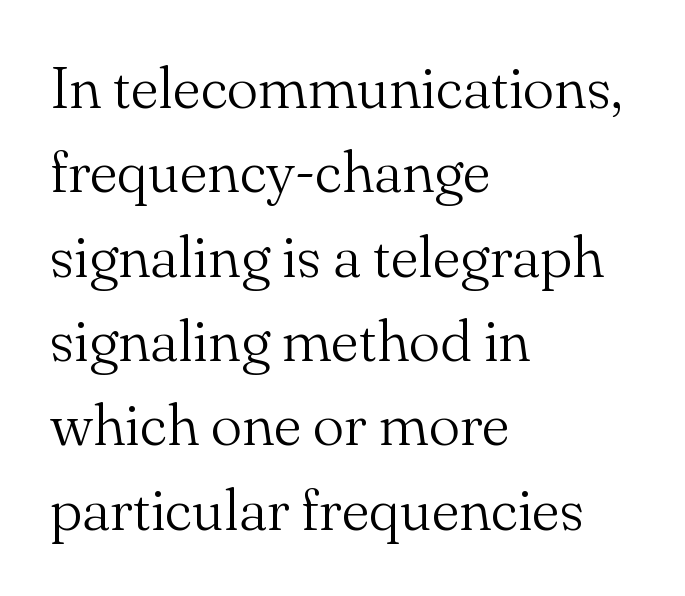
Q: Is the text bold? A: No.
Q: Is the text italic (slanted)? A: No, it is upright.
Q: Is the typeface a serif or a sans-serif typeface? A: Serif.
Q: Is the text underlined? A: No.
Q: How is the paragraph aligned? A: Left-aligned.
Q: Is the spacing between letters normal or unusually wide? A: Normal.
Q: Is the spacing between lines tight, normal or loose? A: Normal.
Q: Width (condensed, normal, or wide)? A: Normal.
Q: Stroke contrast? A: Medium.
Q: x-height? A: Small.
Q: Monospaced? A: No.
